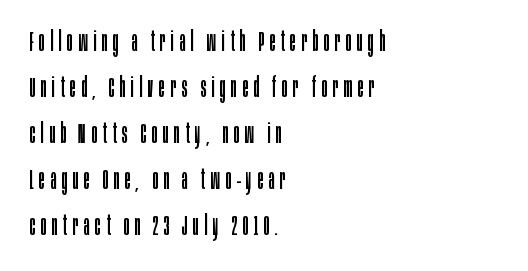
The image shows 27 px text type, upright; set left-aligned, normal line spacing (1.7x), unusually wide letter spacing (+0.2 em), not underlined.
